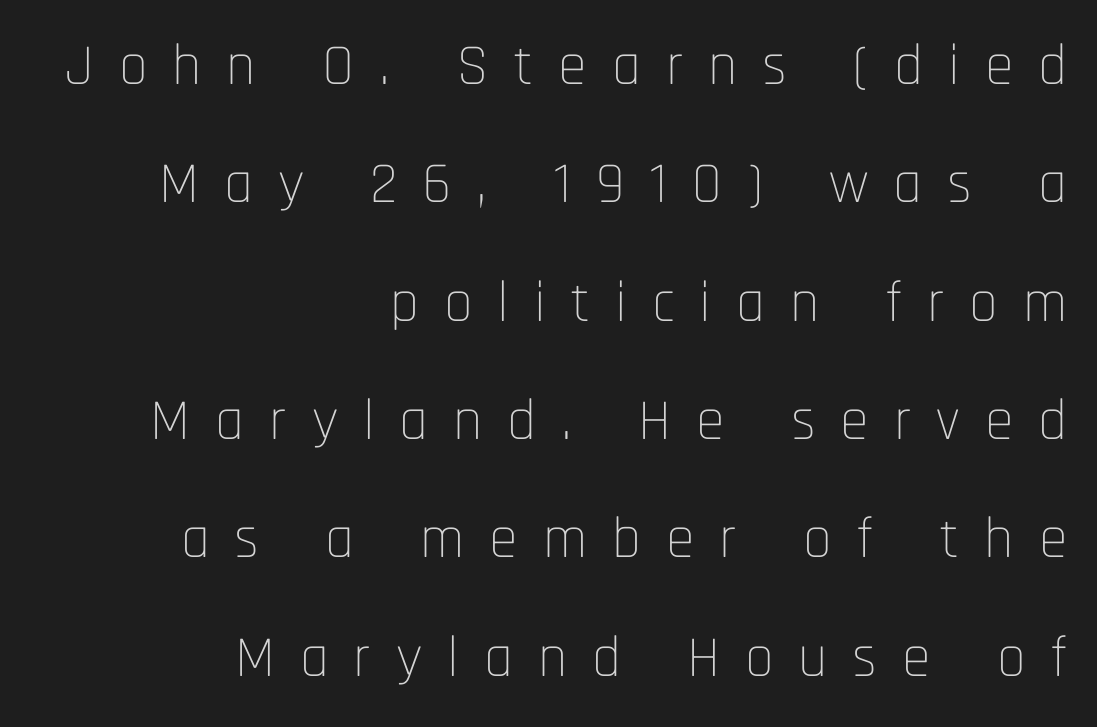
Q: Is the text bold? A: No.
Q: Is the text italic (slanted)? A: No, it is upright.
Q: Is the typeface a serif or a sans-serif typeface? A: Sans-serif.
Q: Is the text underlined? A: No.
Q: How is the paragraph aligned? A: Right-aligned.
Q: Is the spacing between letters normal or unusually wide? A: Unusually wide.
Q: Is the spacing between lines tight, normal or loose? A: Loose.
Q: Width (condensed, normal, or wide)? A: Condensed.
Q: Stroke contrast? A: Low.
Q: x-height? A: Large.
Q: Monospaced? A: No.
